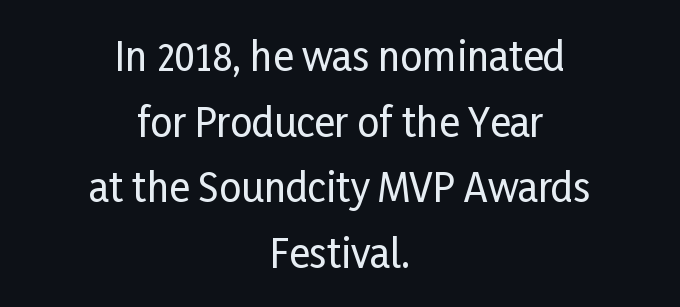
The image shows 39 px condensed sans-serif type, upright; set centered, normal line spacing (1.68x), normal letter spacing, not underlined; low stroke contrast and a medium x-height.
